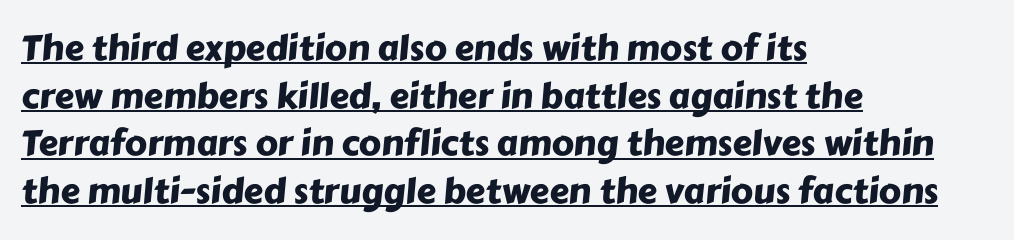
{"serif": "no", "width": "normal", "stroke_contrast": "low", "x_height": "medium", "monospaced": "no", "underline": "yes", "align": "left", "line_spacing": "normal", "line_spacing_ratio": 1.36, "letter_spacing": "normal", "letter_spacing_em": 0.0, "glyph_px": 35}
